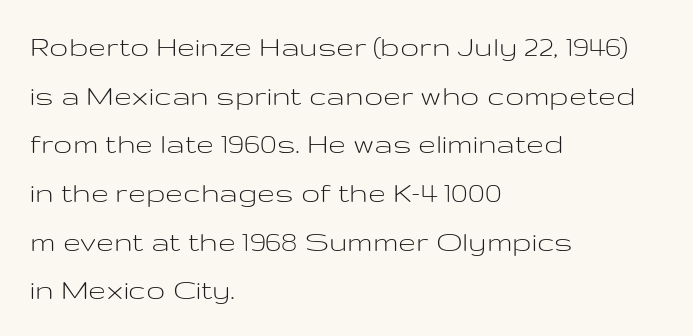
Q: Is the text bold? A: No.
Q: Is the text italic (slanted)? A: No, it is upright.
Q: Is the typeface a serif or a sans-serif typeface? A: Sans-serif.
Q: Is the text underlined? A: No.
Q: How is the paragraph aligned? A: Left-aligned.
Q: Is the spacing between letters normal or unusually wide? A: Normal.
Q: Is the spacing between lines tight, normal or loose? A: Normal.
Q: Width (condensed, normal, or wide)? A: Wide.
Q: Stroke contrast? A: Low.
Q: x-height? A: Medium.
Q: Monospaced? A: No.
